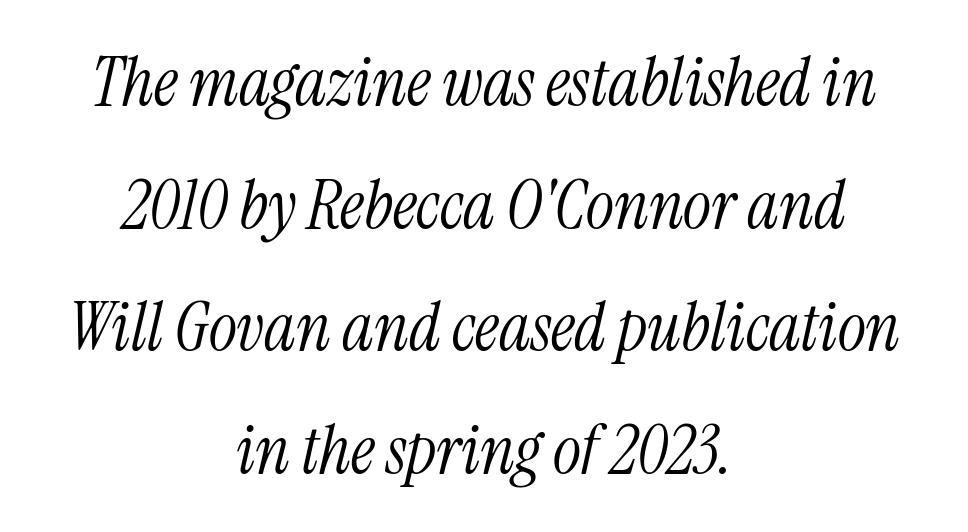
The image shows 67 px light, condensed serif type, italic (leaning right); set centered, line spacing 1.83x, normal letter spacing, not underlined; medium stroke contrast and a medium x-height.
